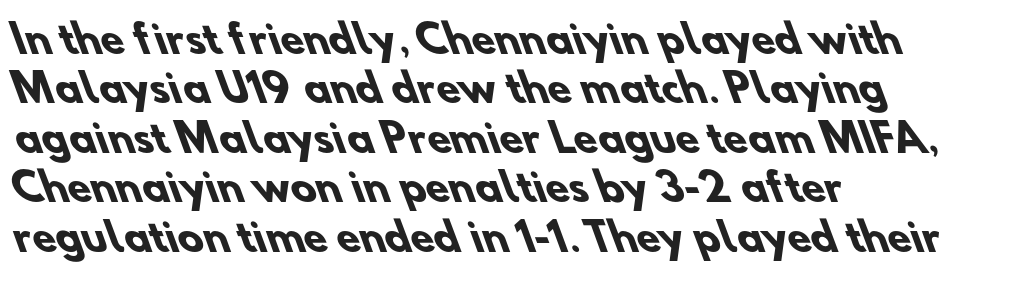
The rendering uses natural spacing where letterforms have individual widths. The rendering shows plain stroke endings on the letterforms — a sans-serif design. Every row of glyphs begins at an identical x-position on the left. The block of text has a typical density, with ordinary space between rows. Every letter is thick-stroked: bold, no question. Words float on clear page, feet unadorned.
